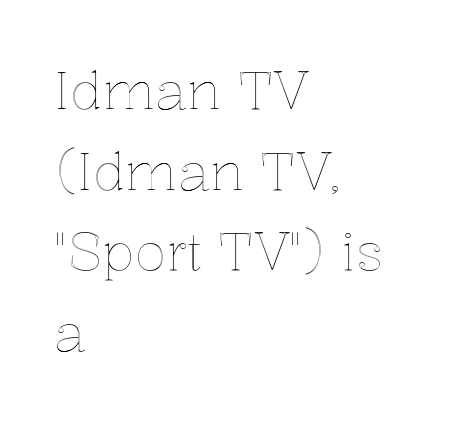
{"italic": "no", "width": "normal", "x_height": "medium", "monospaced": "no", "underline": "no", "align": "left", "line_spacing": "normal", "line_spacing_ratio": 1.55, "letter_spacing": "normal", "letter_spacing_em": 0.0, "glyph_px": 52}
